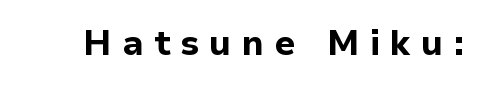
Display-style spreading of the glyphs; the letterfit is very open. Notice how thick the strokes are: this is what a full bold looks like. The typeface chosen for these lines omits serifs. The gap between lines stays unmarked.
